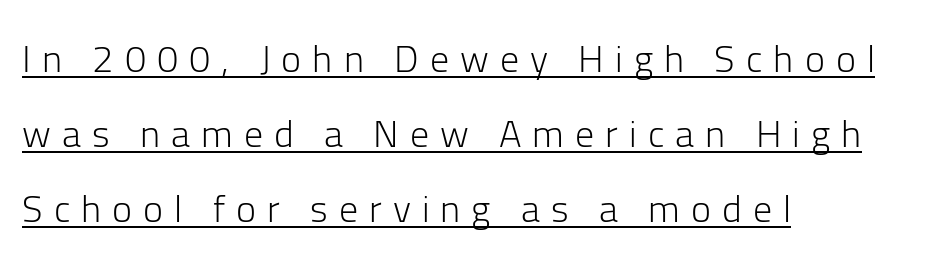
{"serif": "no", "italic": "no", "bold": "no", "weight": "light", "width": "normal", "stroke_contrast": "low", "x_height": "medium", "monospaced": "no", "underline": "yes", "align": "left", "line_spacing": "loose", "line_spacing_ratio": 1.97, "letter_spacing": "wide", "letter_spacing_em": 0.29, "glyph_px": 38}
